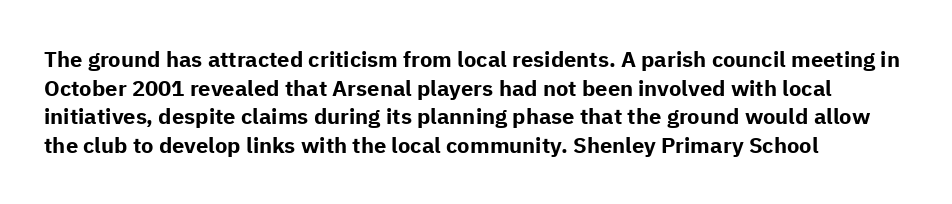
Q: Is the text bold? A: Yes.
Q: Is the text italic (slanted)? A: No, it is upright.
Q: Is the text underlined? A: No.
Q: How is the paragraph aligned? A: Left-aligned.
Q: Is the spacing between letters normal or unusually wide? A: Normal.
Q: Is the spacing between lines tight, normal or loose? A: Normal.
